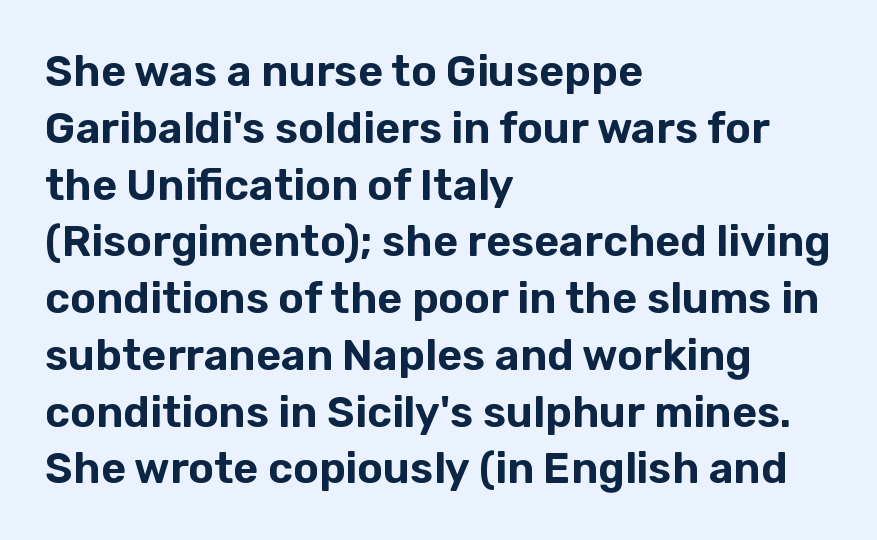
Q: Is the text italic (slanted)? A: No, it is upright.
Q: Is the typeface a serif or a sans-serif typeface? A: Sans-serif.
Q: Is the text underlined? A: No.
Q: How is the paragraph aligned? A: Left-aligned.
Q: Is the spacing between letters normal or unusually wide? A: Normal.
Q: Is the spacing between lines tight, normal or loose? A: Normal.
Q: Width (condensed, normal, or wide)? A: Normal.
Q: Stroke contrast? A: Low.
Q: x-height? A: Medium.
Q: Monospaced? A: No.
